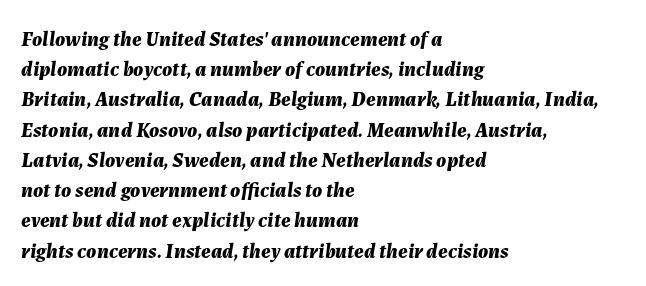
These lines are set flush left with a ragged right edge. The gap between lines stays unmarked. Slanted lettering throughout. Look at the stroke-to-counter ratio: heavy, a bold.
